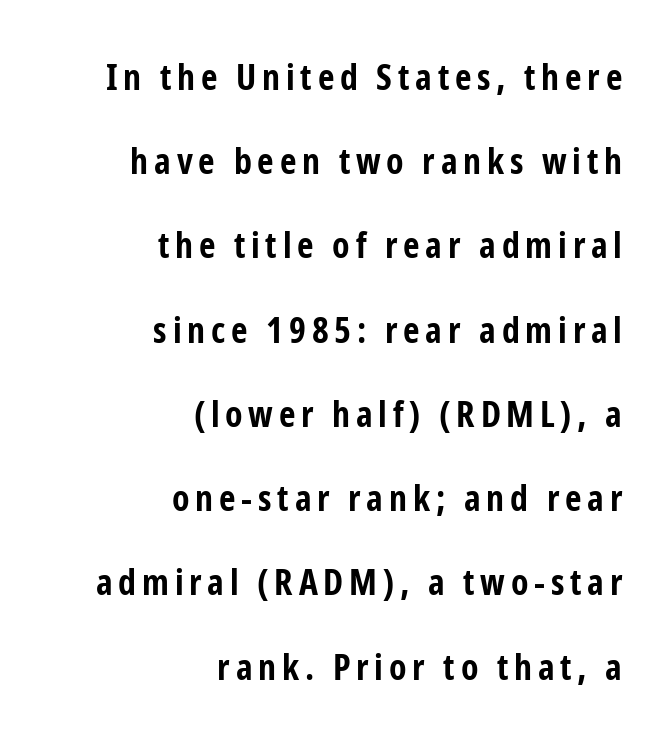
The image shows 36 px bold, condensed sans-serif type, upright; set right-aligned, loose line spacing (2.34x), not underlined; low stroke contrast and a medium x-height.
